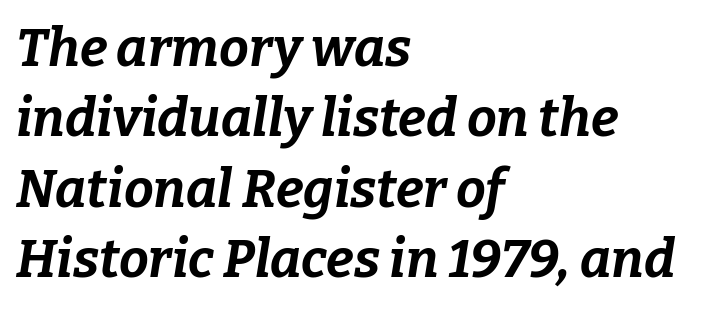
{"italic": "yes", "lean": "right", "slant_degrees": 9, "bold": "yes", "weight": "bold", "width": "normal", "stroke_contrast": "low", "x_height": "medium", "monospaced": "no", "underline": "no", "align": "left", "line_spacing": "normal", "line_spacing_ratio": 1.33, "letter_spacing": "normal", "letter_spacing_em": 0.0, "glyph_px": 53}
